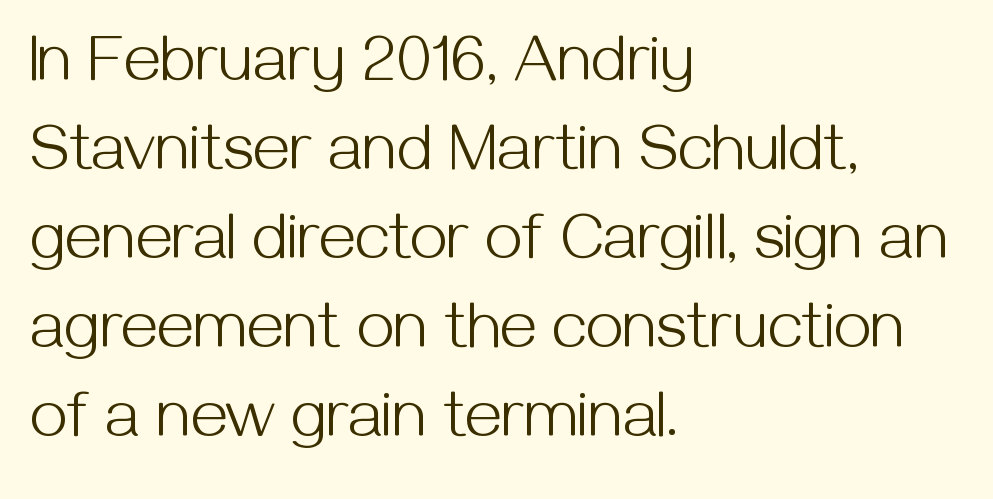
{"serif": "no", "italic": "no", "bold": "no", "weight": "light", "width": "normal", "stroke_contrast": "medium", "x_height": "medium", "monospaced": "no", "underline": "no", "align": "left", "line_spacing": "normal", "line_spacing_ratio": 1.35, "letter_spacing": "normal", "letter_spacing_em": 0.0, "glyph_px": 66}
